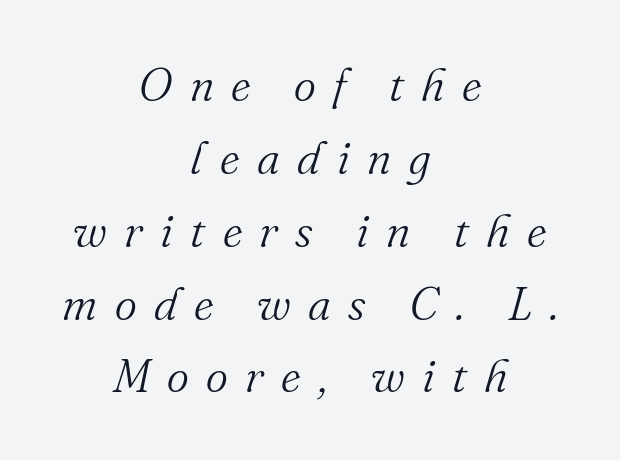
Q: Is the text bold? A: No.
Q: Is the text italic (slanted)? A: Yes, it leans right by about 16 degrees.
Q: Is the typeface a serif or a sans-serif typeface? A: Serif.
Q: Is the text underlined? A: No.
Q: How is the paragraph aligned? A: Centered.
Q: Is the spacing between letters normal or unusually wide? A: Unusually wide.
Q: Is the spacing between lines tight, normal or loose? A: Normal.
Q: Width (condensed, normal, or wide)? A: Normal.
Q: Stroke contrast? A: Medium.
Q: x-height? A: Small.
Q: Monospaced? A: No.
